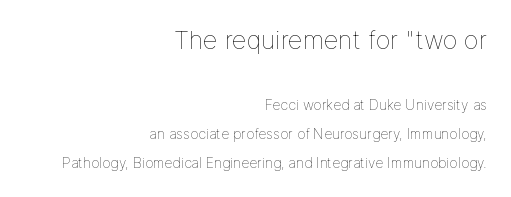
{"italic": "no", "bold": "no", "underline": "no", "align": "right", "line_spacing": "loose", "line_spacing_ratio": 2.08, "letter_spacing": "normal", "letter_spacing_em": 0.0, "larger_block": "first", "size_ratio": 1.79, "glyph_px": 25}
